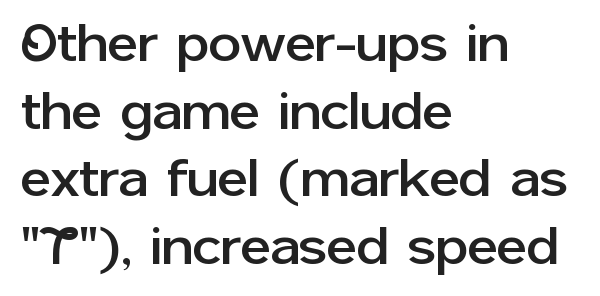
Q: Is the text italic (slanted)? A: No, it is upright.
Q: Is the typeface a serif or a sans-serif typeface? A: Sans-serif.
Q: Is the text underlined? A: No.
Q: How is the paragraph aligned? A: Left-aligned.
Q: Is the spacing between letters normal or unusually wide? A: Normal.
Q: Is the spacing between lines tight, normal or loose? A: Normal.
Q: Width (condensed, normal, or wide)? A: Normal.
Q: Stroke contrast? A: Low.
Q: x-height? A: Medium.
Q: Monospaced? A: No.
